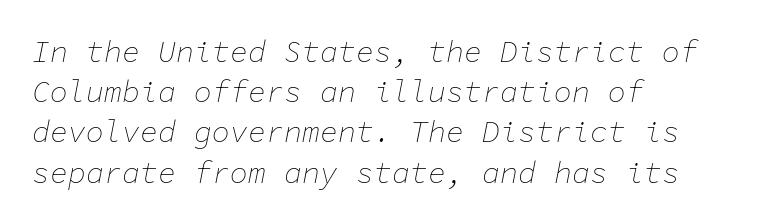
The image shows 30 px thin type, italic (leaning right), monospaced; set left-aligned, normal line spacing (1.34x), normal letter spacing, not underlined; low stroke contrast and a medium x-height.
